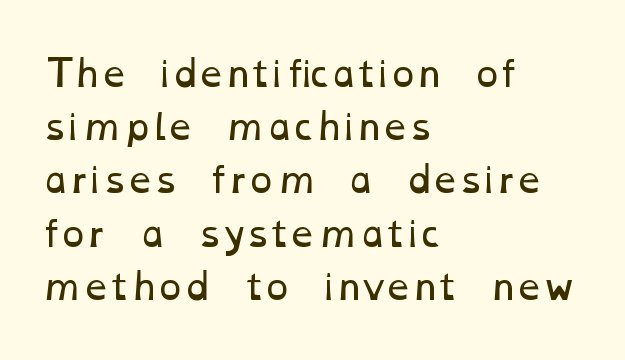
Q: Is the text bold? A: No.
Q: Is the text underlined? A: No.
Q: How is the paragraph aligned? A: Left-aligned.
Q: Is the spacing between letters normal or unusually wide? A: Normal.
Q: Is the spacing between lines tight, normal or loose? A: Normal.
Q: Width (condensed, normal, or wide)? A: Wide.
Q: Stroke contrast? A: Low.
Q: x-height? A: Medium.
Q: Monospaced? A: No.
